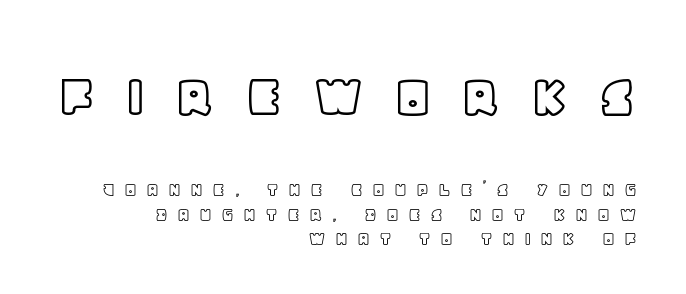
The typography opts for an upright posture over an oblique one. Notice how the passage keeps a crisp vertical edge on the right only. Substantial extra tracking has been applied to these lines. Plain, unruled lines of type. Character widths vary here, with narrow letters taking less room than wide ones. Of the two passages, the one on top uses the larger point size.
